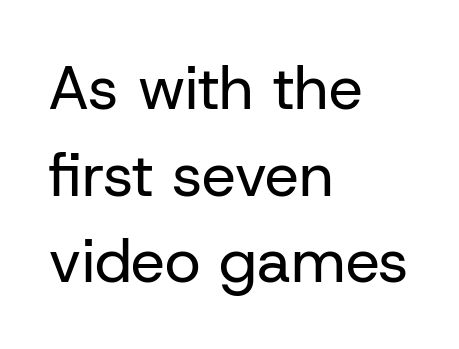
{"serif": "no", "italic": "no", "bold": "no", "weight": "regular", "width": "normal", "stroke_contrast": "low", "x_height": "medium", "monospaced": "no", "underline": "no", "align": "left", "line_spacing": "normal", "line_spacing_ratio": 1.42, "letter_spacing": "normal", "letter_spacing_em": 0.0, "glyph_px": 61}
